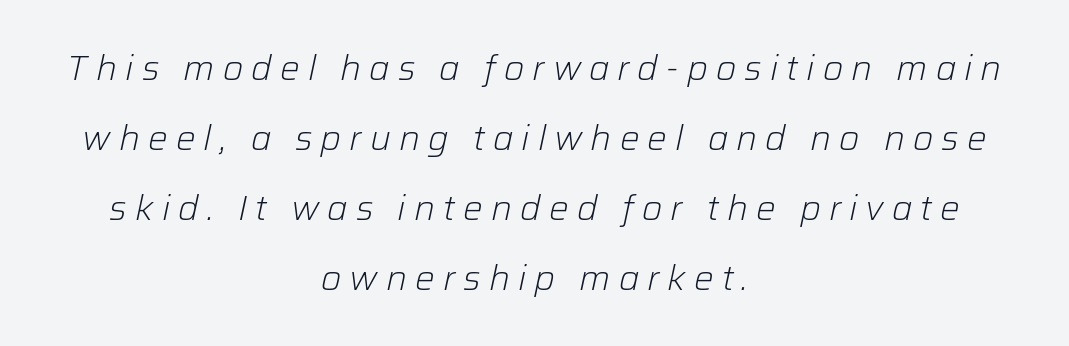
Q: Is the text bold? A: No.
Q: Is the text italic (slanted)? A: Yes, it leans right by about 12 degrees.
Q: Is the text underlined? A: No.
Q: How is the paragraph aligned? A: Centered.
Q: Is the spacing between letters normal or unusually wide? A: Unusually wide.
Q: Is the spacing between lines tight, normal or loose? A: Loose.
Q: Width (condensed, normal, or wide)? A: Normal.
Q: Stroke contrast? A: Low.
Q: x-height? A: Medium.
Q: Monospaced? A: No.
